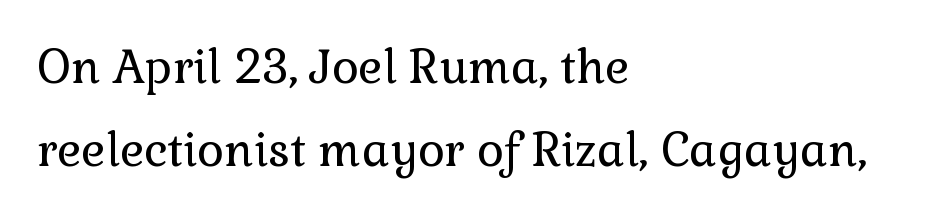
Do the letters lean? They stand straight. The setting favours the left margin, as ordinary paragraphs usually do. Classification — serif. Spacing between characters is what you'd get straight out of the box.
